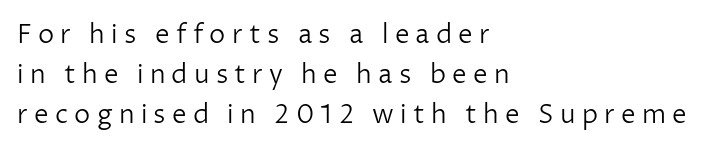
Leftover space on each line is placed entirely after the last word. Glyph-to-glyph distance is far greater than everyday printed text. Clear beneath every line of the passage. The typography opts for an upright posture over an oblique one.
